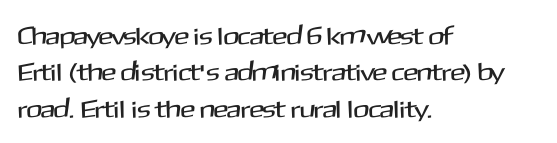
Plain, unruled lines of type. The type is set solid horizontally, with unmodified tracking. Tall strokes in this sample are plumb rather than angled. Regarding leading, the lines here are spaced in the standard way.
